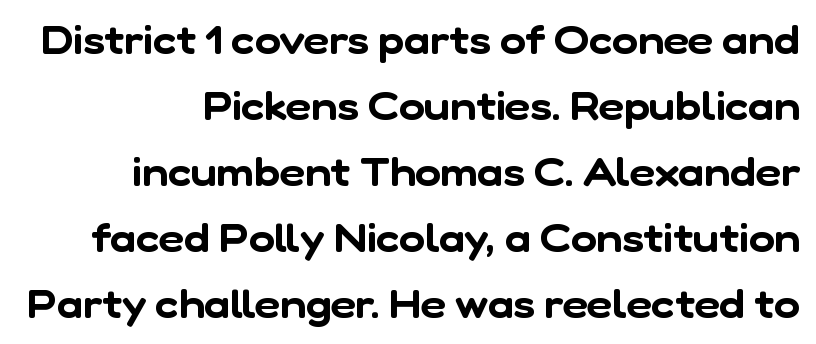
Q: Is the typeface a serif or a sans-serif typeface? A: Sans-serif.
Q: Is the text underlined? A: No.
Q: How is the paragraph aligned? A: Right-aligned.
Q: Is the spacing between letters normal or unusually wide? A: Normal.
Q: Is the spacing between lines tight, normal or loose? A: Normal.
Q: Width (condensed, normal, or wide)? A: Normal.
Q: Stroke contrast? A: Low.
Q: x-height? A: Medium.
Q: Monospaced? A: No.
